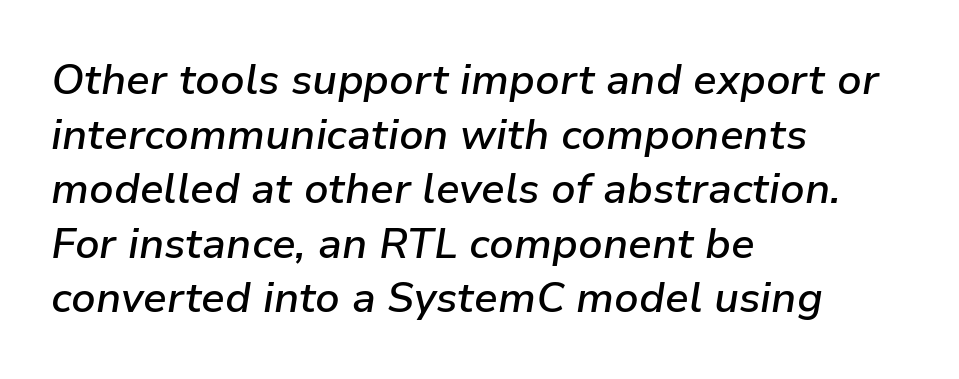
Proportional: the letters do not fall into vertical columns. Observe the ordinary spacing: letters are neighbours, not strangers. Heft: intermediate — a semibold. Regular leading. The passage shown leans; its letterforms are oblique.
